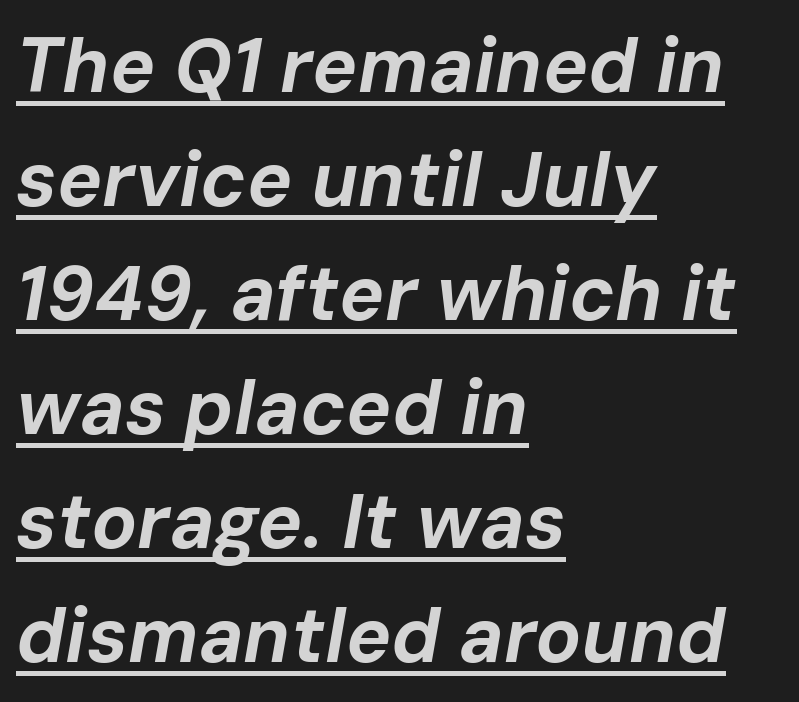
Q: Is the text bold? A: Yes.
Q: Is the text italic (slanted)? A: Yes, it leans right by about 10 degrees.
Q: Is the text underlined? A: Yes.
Q: How is the paragraph aligned? A: Left-aligned.
Q: Is the spacing between letters normal or unusually wide? A: Normal.
Q: Is the spacing between lines tight, normal or loose? A: Normal.
Q: Width (condensed, normal, or wide)? A: Normal.
Q: Stroke contrast? A: Low.
Q: x-height? A: Medium.
Q: Monospaced? A: No.
